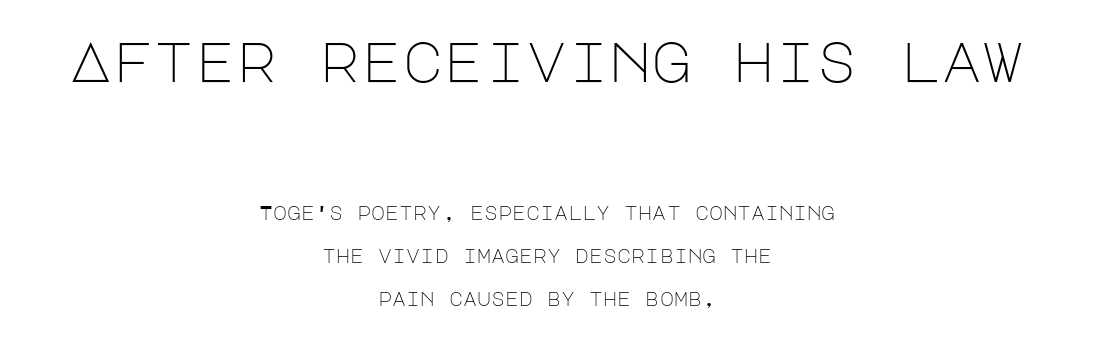
Anything drawn beneath the words? Only blank space. The glyphs in this specimen are sans serif. The rendering positions every line midway between the sides. The characters are drawn with everyday or finer stroke widths. Tall strokes in this sample are plumb rather than angled.
